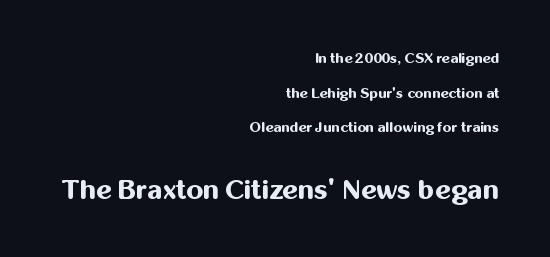
The image shows 27 px bold type, upright; set right-aligned, loose line spacing (2.47x), normal letter spacing, not underlined; the second (bottom) block is 1.93x larger.
